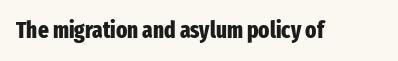
Notice how thick the strokes are: this is what a full bold looks like. In terms of letterspacing, this is plain default setting. The specimen omits any rule beneath the text block's lines. The lettering stays uniformly vertical, giving the passage a roman look.
